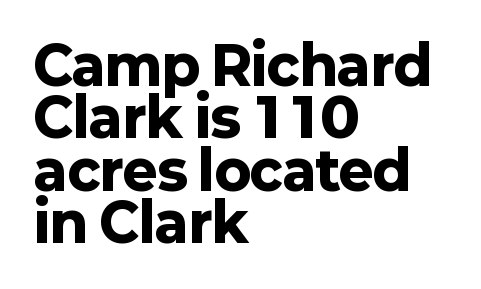
The image shows 53 px heavy sans-serif type, upright; set left-aligned, tight line spacing (0.99x), normal letter spacing, not underlined; low stroke contrast and a medium x-height.
